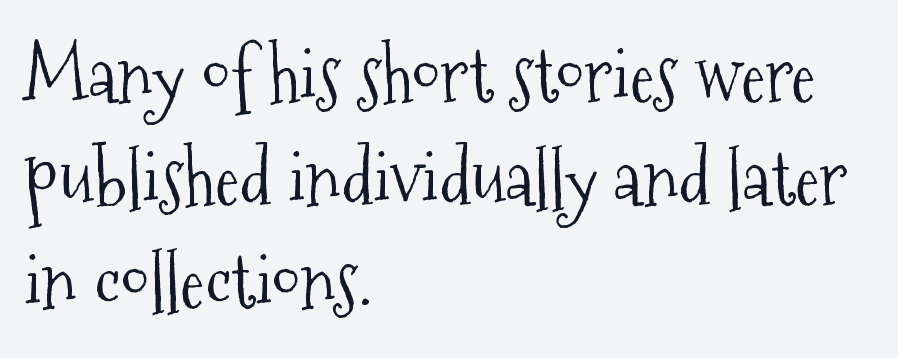
{"serif": "yes", "italic": "no", "bold": "no", "weight": "light", "width": "condensed", "stroke_contrast": "medium", "x_height": "medium", "monospaced": "no", "underline": "no", "align": "left", "line_spacing": "normal", "line_spacing_ratio": 1.39, "letter_spacing": "normal", "letter_spacing_em": 0.0, "glyph_px": 74}
